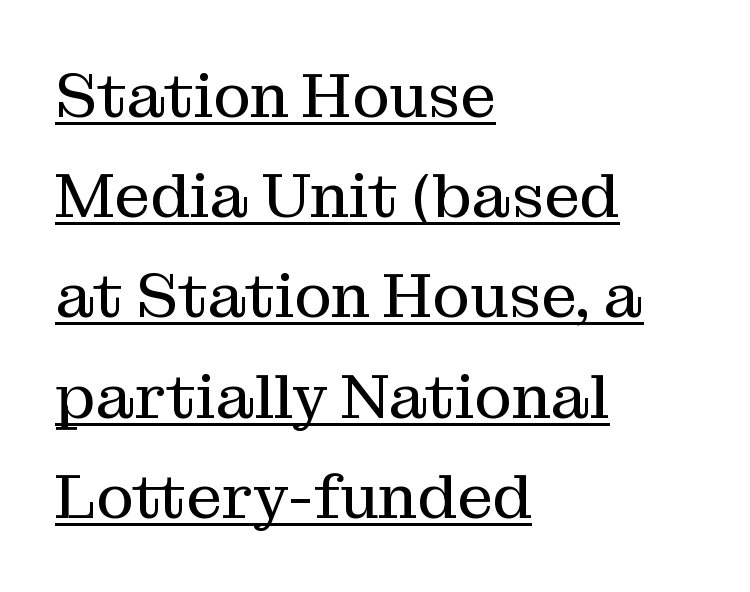
Q: Is the text bold? A: No.
Q: Is the text italic (slanted)? A: No, it is upright.
Q: Is the typeface a serif or a sans-serif typeface? A: Serif.
Q: Is the text underlined? A: Yes.
Q: How is the paragraph aligned? A: Left-aligned.
Q: Is the spacing between letters normal or unusually wide? A: Normal.
Q: Is the spacing between lines tight, normal or loose? A: Normal.
Q: Width (condensed, normal, or wide)? A: Normal.
Q: Stroke contrast? A: Medium.
Q: x-height? A: Medium.
Q: Monospaced? A: No.
